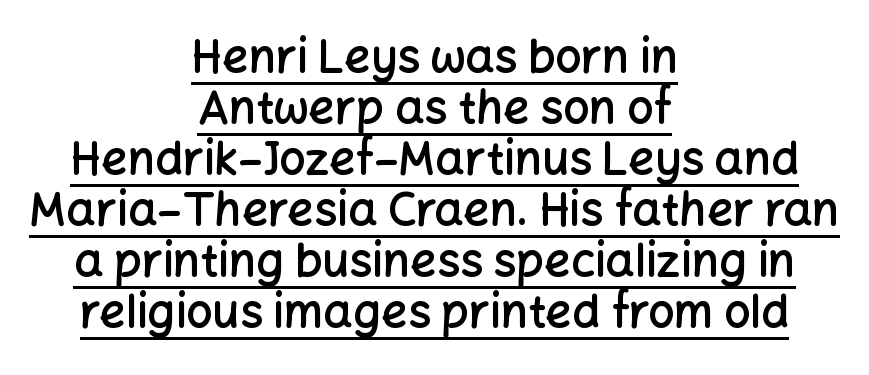
Q: Is the text bold? A: Semi-bold.
Q: Is the text italic (slanted)? A: No, it is upright.
Q: Is the typeface a serif or a sans-serif typeface? A: Sans-serif.
Q: Is the text underlined? A: Yes.
Q: How is the paragraph aligned? A: Centered.
Q: Is the spacing between letters normal or unusually wide? A: Normal.
Q: Is the spacing between lines tight, normal or loose? A: Tight.
Q: Width (condensed, normal, or wide)? A: Normal.
Q: Stroke contrast? A: Low.
Q: x-height? A: Medium.
Q: Monospaced? A: No.
